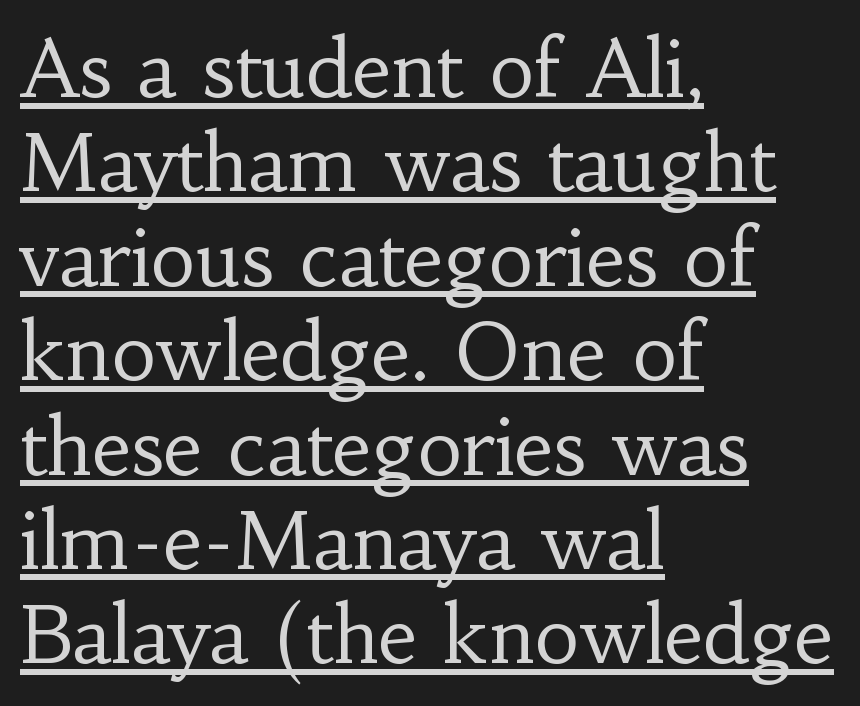
{"serif": "yes", "italic": "no", "bold": "no", "weight": "regular", "width": "normal", "stroke_contrast": "low", "x_height": "small", "monospaced": "no", "underline": "yes", "align": "left", "line_spacing_ratio": 1.21, "letter_spacing": "normal", "letter_spacing_em": 0.0, "glyph_px": 78}
